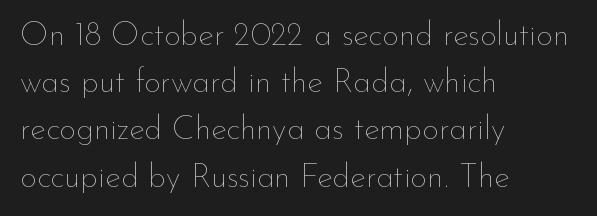
Q: Is the text bold? A: No.
Q: Is the text italic (slanted)? A: No, it is upright.
Q: Is the text underlined? A: No.
Q: How is the paragraph aligned? A: Left-aligned.
Q: Is the spacing between letters normal or unusually wide? A: Normal.
Q: Is the spacing between lines tight, normal or loose? A: Normal.
Q: Width (condensed, normal, or wide)? A: Normal.
Q: Stroke contrast? A: Low.
Q: x-height? A: Small.
Q: Monospaced? A: No.
